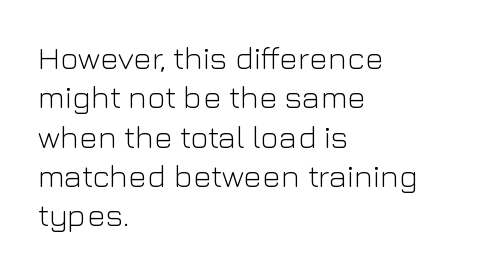
This is sans-serif lettering, the kind often seen on screens and signage. A typesetter would call this proportional, since set widths differ per character. If you drew a ruler down the left edge, every line would touch it. Unmarked baselines from the first word to the last.
